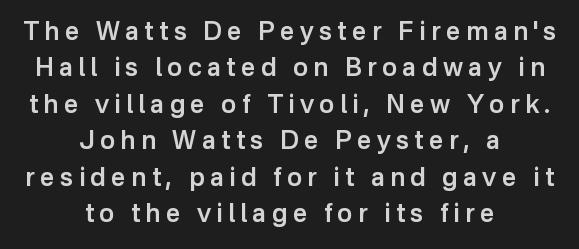
Q: Is the text bold? A: Semi-bold.
Q: Is the text italic (slanted)? A: No, it is upright.
Q: Is the text underlined? A: No.
Q: How is the paragraph aligned? A: Centered.
Q: Is the spacing between letters normal or unusually wide? A: Unusually wide.
Q: Is the spacing between lines tight, normal or loose? A: Normal.
